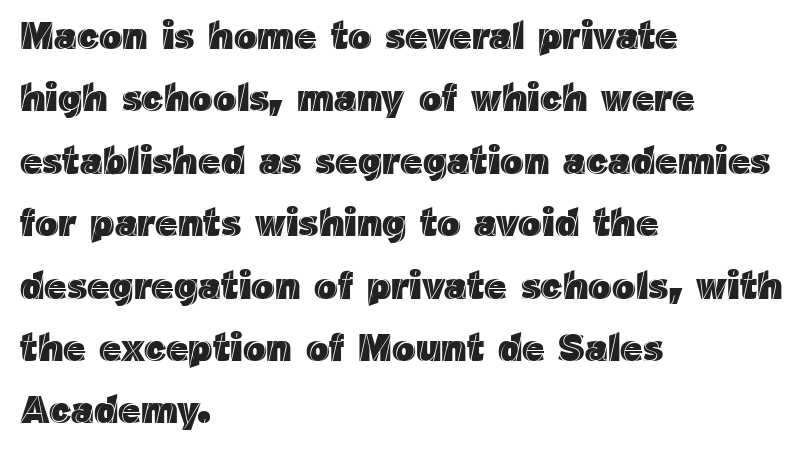
Q: Is the text italic (slanted)? A: No, it is upright.
Q: Is the text underlined? A: No.
Q: How is the paragraph aligned? A: Left-aligned.
Q: Is the spacing between letters normal or unusually wide? A: Normal.
Q: Is the spacing between lines tight, normal or loose? A: Normal.
Q: Width (condensed, normal, or wide)? A: Normal.
Q: x-height? A: Medium.
Q: Monospaced? A: No.
